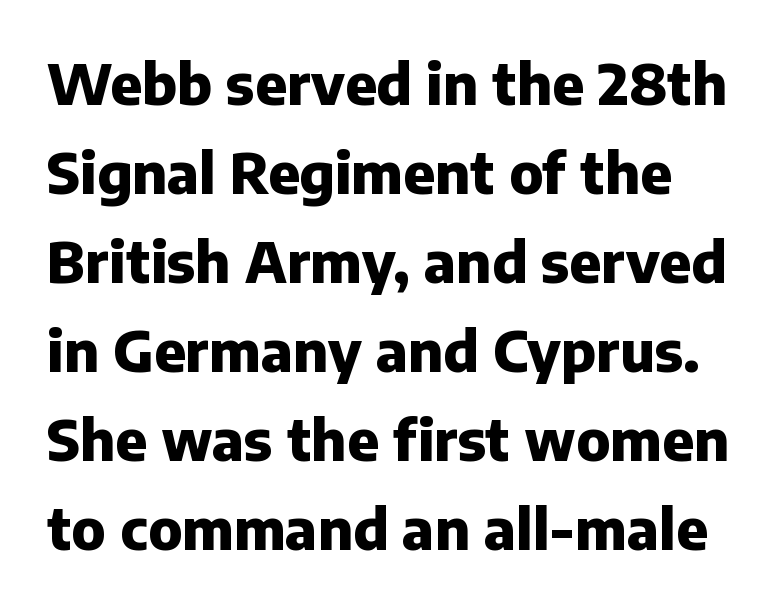
Q: Is the text bold? A: Yes.
Q: Is the text italic (slanted)? A: No, it is upright.
Q: Is the typeface a serif or a sans-serif typeface? A: Sans-serif.
Q: Is the text underlined? A: No.
Q: Is the spacing between letters normal or unusually wide? A: Normal.
Q: Is the spacing between lines tight, normal or loose? A: Normal.
Q: Width (condensed, normal, or wide)? A: Normal.
Q: Stroke contrast? A: Low.
Q: x-height? A: Medium.
Q: Monospaced? A: No.
